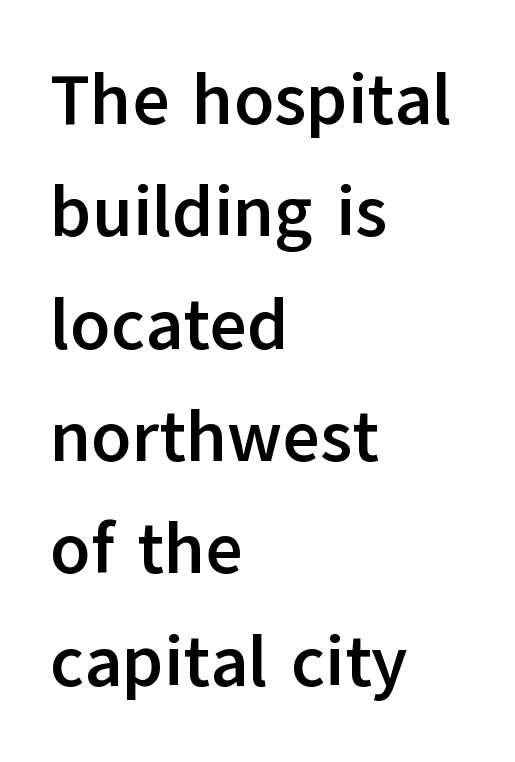
Q: Is the text bold? A: Yes.
Q: Is the text italic (slanted)? A: No, it is upright.
Q: Is the typeface a serif or a sans-serif typeface? A: Sans-serif.
Q: Is the text underlined? A: No.
Q: How is the paragraph aligned? A: Left-aligned.
Q: Is the spacing between letters normal or unusually wide? A: Normal.
Q: Is the spacing between lines tight, normal or loose? A: Normal.
Q: Width (condensed, normal, or wide)? A: Normal.
Q: Stroke contrast? A: Low.
Q: x-height? A: Medium.
Q: Monospaced? A: No.
